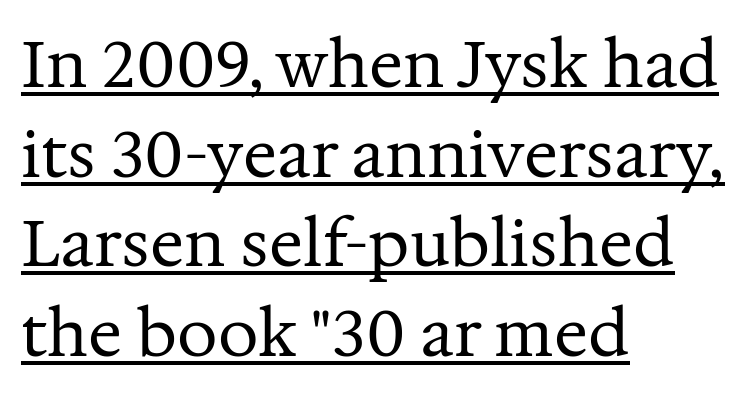
Q: Is the text bold? A: No.
Q: Is the text italic (slanted)? A: No, it is upright.
Q: Is the typeface a serif or a sans-serif typeface? A: Serif.
Q: Is the text underlined? A: Yes.
Q: How is the paragraph aligned? A: Left-aligned.
Q: Is the spacing between letters normal or unusually wide? A: Normal.
Q: Is the spacing between lines tight, normal or loose? A: Normal.
Q: Width (condensed, normal, or wide)? A: Normal.
Q: Stroke contrast? A: Medium.
Q: x-height? A: Medium.
Q: Monospaced? A: No.
